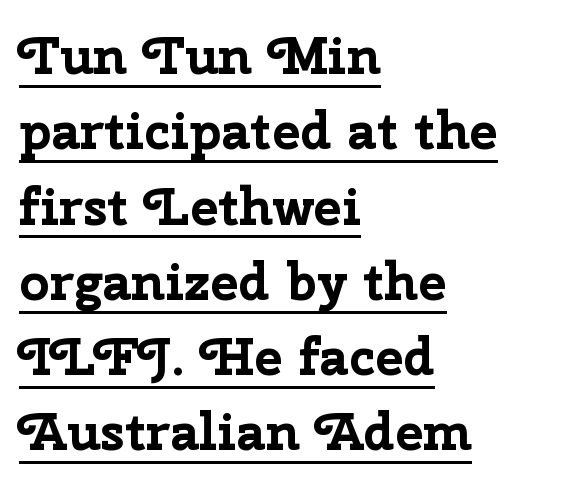
Q: Is the text bold? A: Yes.
Q: Is the text italic (slanted)? A: No, it is upright.
Q: Is the typeface a serif or a sans-serif typeface? A: Sans-serif.
Q: Is the text underlined? A: Yes.
Q: How is the paragraph aligned? A: Left-aligned.
Q: Is the spacing between letters normal or unusually wide? A: Normal.
Q: Is the spacing between lines tight, normal or loose? A: Normal.
Q: Width (condensed, normal, or wide)? A: Normal.
Q: Stroke contrast? A: Low.
Q: x-height? A: Medium.
Q: Monospaced? A: No.
